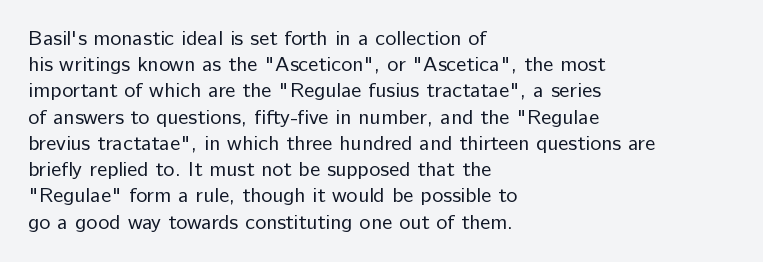
Does extra space separate the letters? No, they use regular spacing. Layout note: lines flush left. The area under the type is left untouched. This reads as an unemphasized weight, regular at the heaviest. This is roman type, the default non-slanted kind. Vertical spacing — default.
